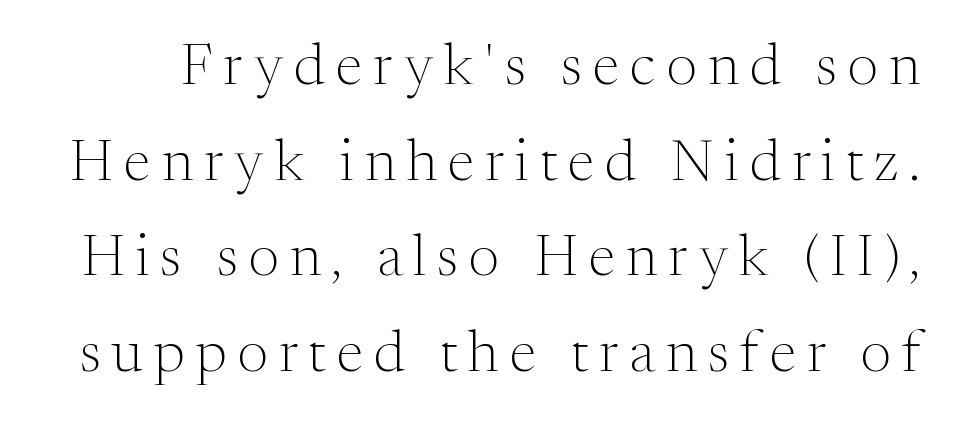
The image shows 58 px light serif type, upright; set normal line spacing (1.65x), not underlined; medium stroke contrast and a medium x-height.
